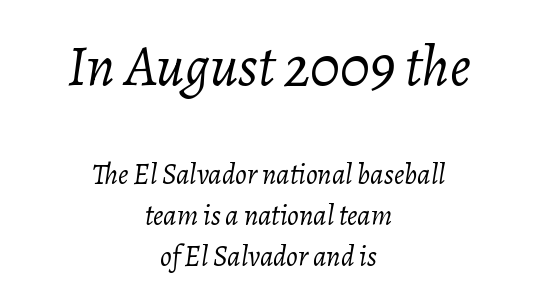
The image shows 58 px light type, italic (leaning right); set centered, normal line spacing (1.41x), normal letter spacing, not underlined; the first (top) block is 2.0x larger; low stroke contrast and a medium x-height.
